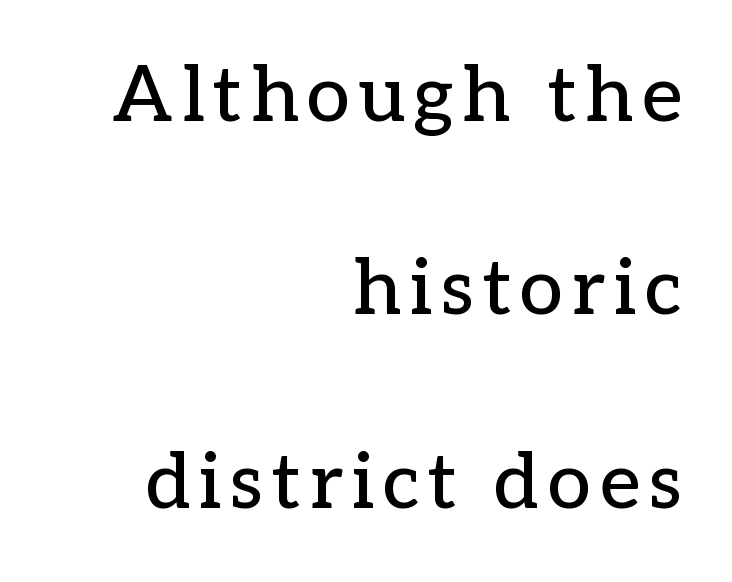
Q: Is the text italic (slanted)? A: No, it is upright.
Q: Is the typeface a serif or a sans-serif typeface? A: Serif.
Q: Is the text underlined? A: No.
Q: How is the paragraph aligned? A: Right-aligned.
Q: Is the spacing between lines tight, normal or loose? A: Loose.
Q: Width (condensed, normal, or wide)? A: Normal.
Q: Stroke contrast? A: Low.
Q: x-height? A: Medium.
Q: Monospaced? A: No.
